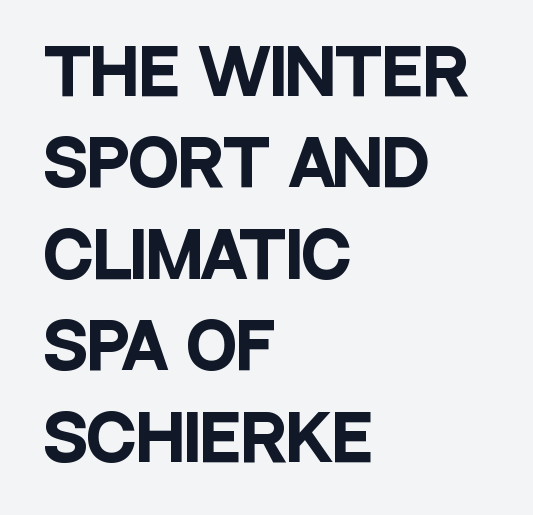
Alignment: flush left. Does the leading feel generous? No, just average. This rendering features lettering with no underline. The face used here is proportionally spaced, like ordinary book or web type. The designer went with a sans here, leaving each stem footless.
